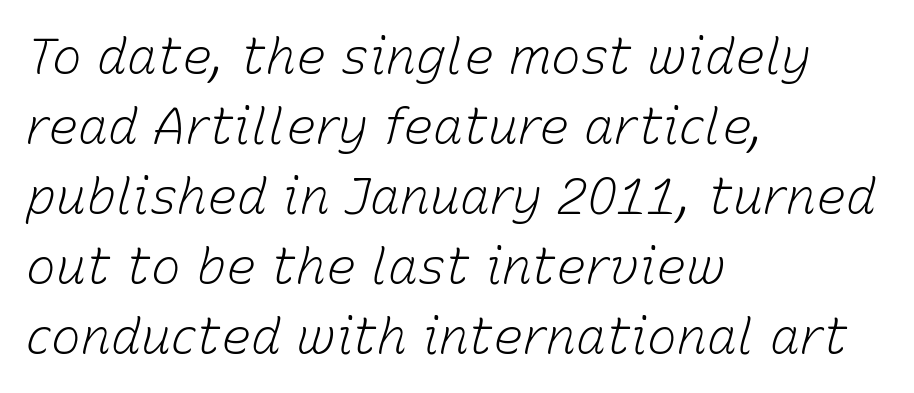
You could not count columns in this text — the font is proportionally spaced. Stems here are at most as thick as an everyday book face. Short and long lines alike share a common starting point at left. In terms of leading, this rendering sits right in the middle. Honestly, the letter spacing is just normal — you wouldn't notice it.
